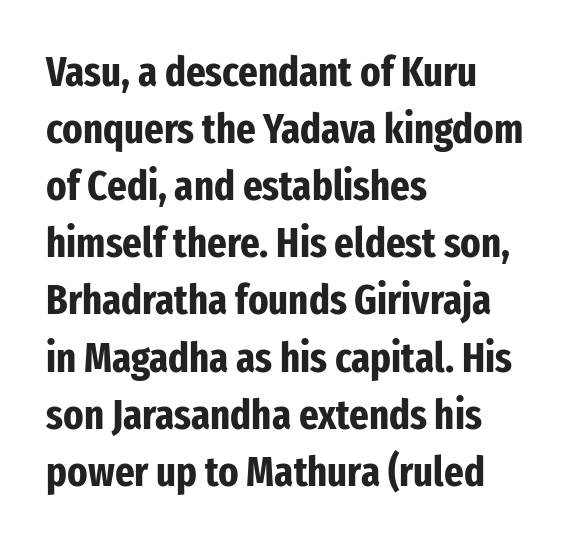
Each new line begins a customary step beneath the previous one. Is this a sans? Yes — the strokes have no serifs. Do the letters lean? They stand straight. Emphasis by weight is at full strength: bold. Caption: multi-line text, flush left, ragged right.
